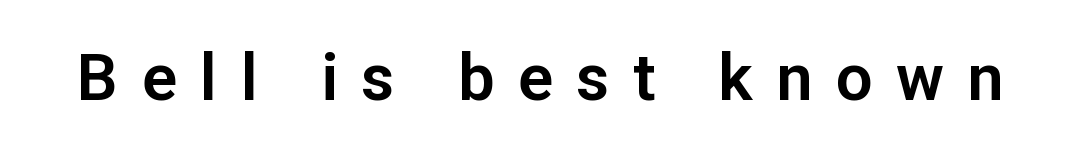
The image shows 65 px sans-serif type, upright; set unusually wide letter spacing (+0.36 em), not underlined; low stroke contrast and a medium x-height.
